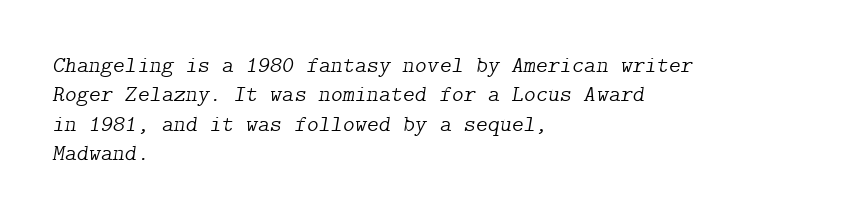
{"italic": "yes", "lean": "right", "slant_degrees": 9, "bold": "no", "underline": "no", "align": "left", "line_spacing": "normal", "line_spacing_ratio": 1.28, "letter_spacing": "normal", "letter_spacing_em": 0.0, "glyph_px": 23}
